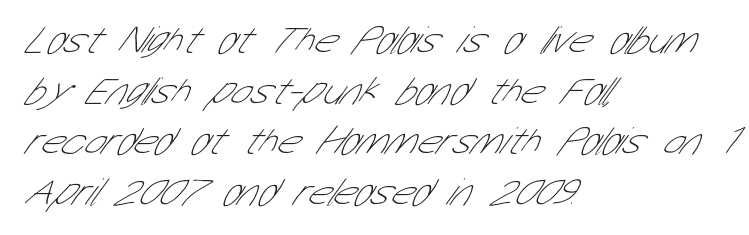
The glyphs in this specimen are sans serif. A normal amount of white space separates one row of letters from the next. The rendering uses natural spacing where letterforms have individual widths. The string is rendered with underlining switched off. Alignment: flush left.
